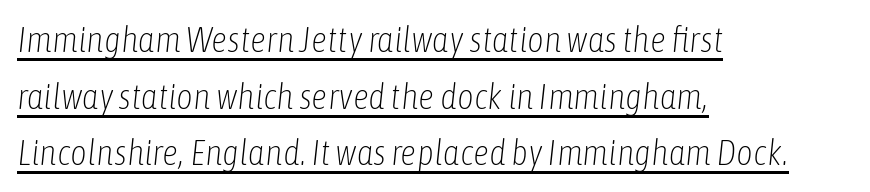
The image shows 36 px light, condensed type, italic (leaning right); set left-aligned, normal line spacing (1.57x), normal letter spacing, underlined; low stroke contrast and a medium x-height.
